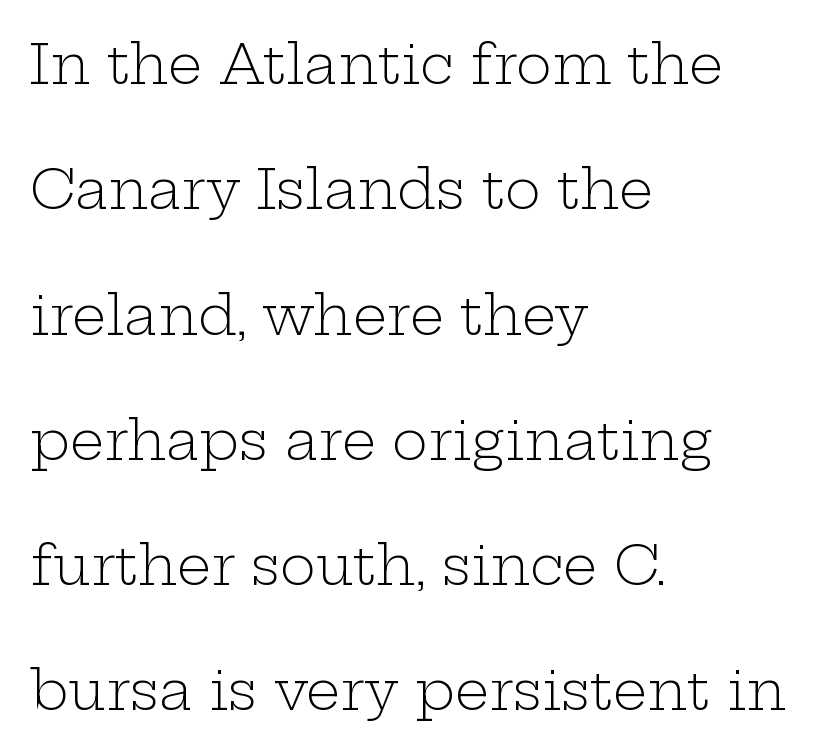
The image shows 54 px light, wide serif type, upright; set left-aligned, loose line spacing (2.32x), normal letter spacing, not underlined; low stroke contrast and a medium x-height.
